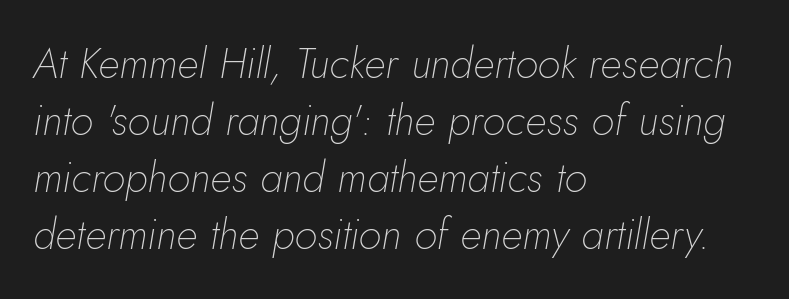
{"italic": "yes", "lean": "right", "slant_degrees": 5, "bold": "no", "weight": "thin", "width": "normal", "stroke_contrast": "low", "x_height": "small", "monospaced": "no", "underline": "no", "align": "left", "line_spacing": "normal", "line_spacing_ratio": 1.36, "letter_spacing": "normal", "letter_spacing_em": 0.0, "glyph_px": 42}
